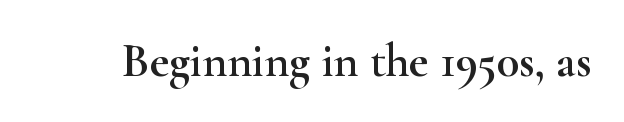
Serifs: yes, visible at the terminals of the letterforms. Look at the tracking — it's just the regular setting, nothing added. This is the regular roman posture of the typeface. The passage shown is not underscored anywhere. The letters advance in unequal steps, a hallmark of proportional type.
